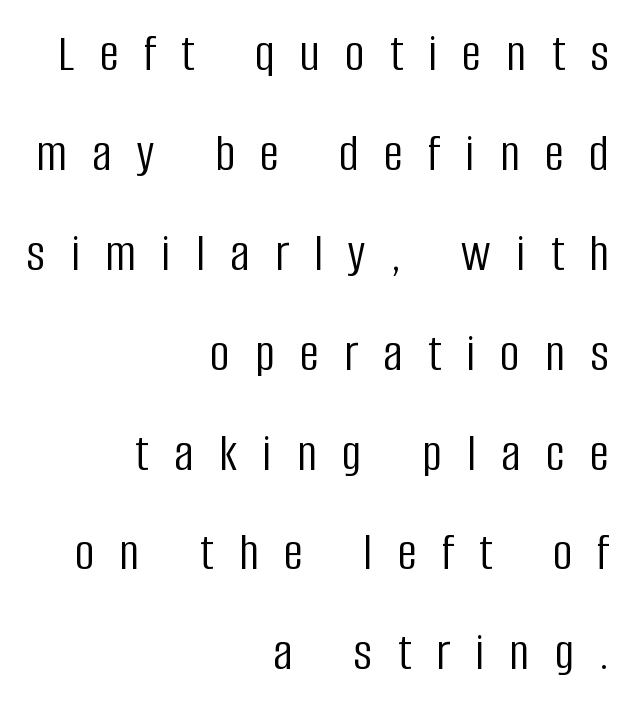
Is the stroke heavy? The answer is a plain regular-or-lighter. Think of a printed novel: that variable character pitch is what you see here. Layout note: lines flush right. The letters stand upright; this is a roman face. The font family rendered here belongs to the sans-serif group.
